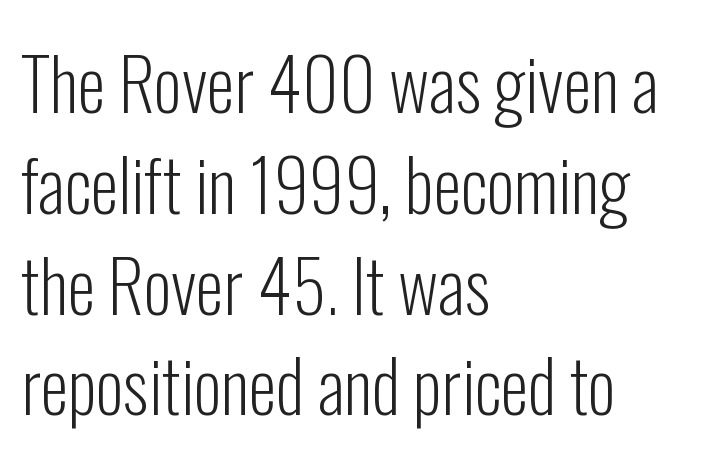
The image shows 71 px light, condensed sans-serif type, upright; set left-aligned, normal line spacing (1.42x), normal letter spacing, not underlined; low stroke contrast and a medium x-height.
